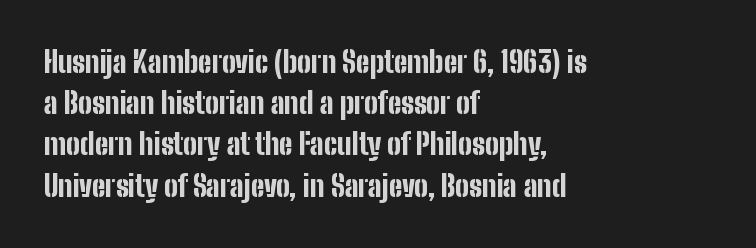
The image shows 29 px bold, condensed sans-serif type, upright; set left-aligned, normal line spacing (1.42x), normal letter spacing, not underlined; low stroke contrast and a medium x-height.
